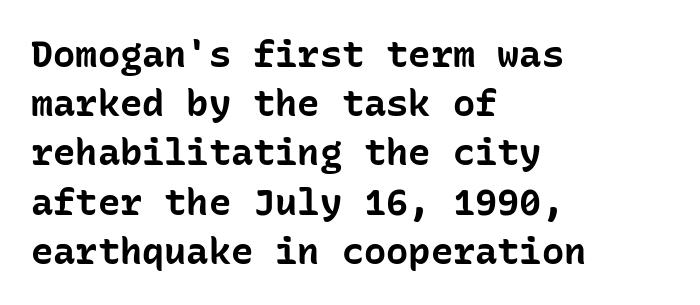
{"serif": "no", "italic": "no", "bold": "yes", "weight": "bold", "width": "normal", "stroke_contrast": "low", "x_height": "medium", "monospaced": "yes", "underline": "no", "align": "left", "line_spacing": "normal", "line_spacing_ratio": 1.33, "letter_spacing": "normal", "letter_spacing_em": 0.0, "glyph_px": 37}
